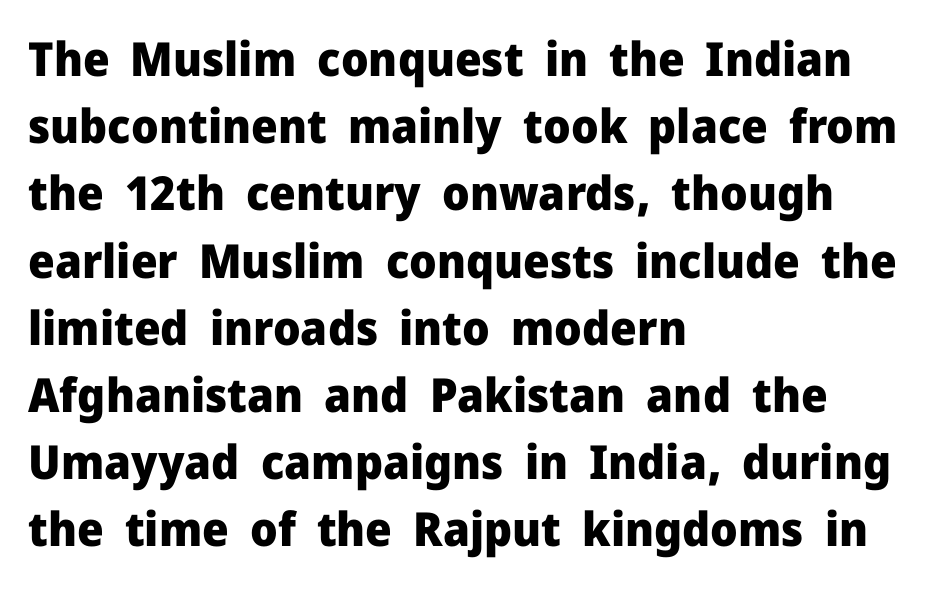
The image shows 47 px heavy sans-serif type, upright; set left-aligned, normal line spacing (1.43x), normal letter spacing, not underlined; low stroke contrast and a medium x-height.
